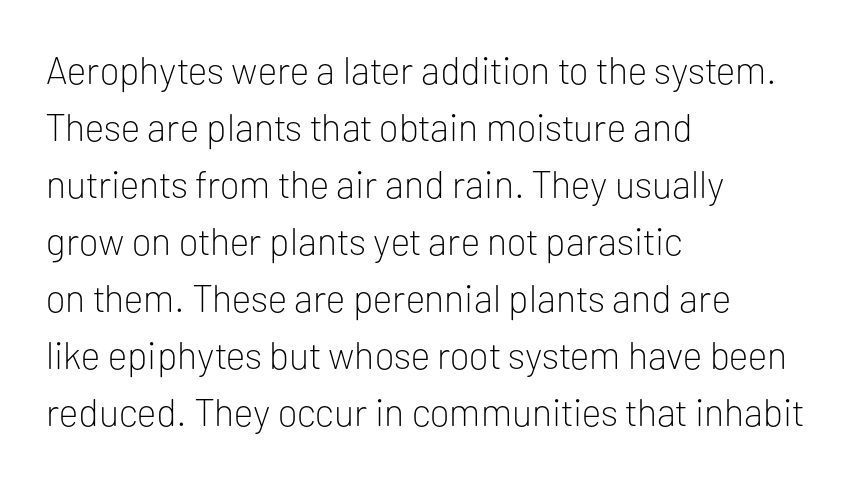
{"serif": "no", "italic": "no", "bold": "no", "weight": "light", "width": "normal", "stroke_contrast": "low", "x_height": "medium", "monospaced": "no", "underline": "no", "align": "left", "line_spacing": "normal", "line_spacing_ratio": 1.5, "letter_spacing": "normal", "letter_spacing_em": 0.0, "glyph_px": 38}
